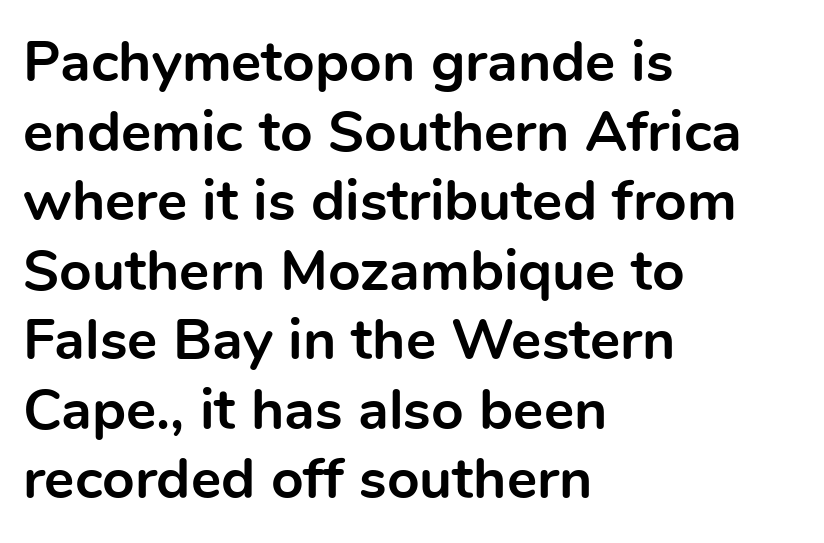
{"serif": "no", "italic": "no", "bold": "yes", "weight": "bold", "width": "normal", "x_height": "medium", "monospaced": "no", "underline": "no", "align": "left", "line_spacing_ratio": 1.22, "letter_spacing": "normal", "letter_spacing_em": 0.0, "glyph_px": 57}
